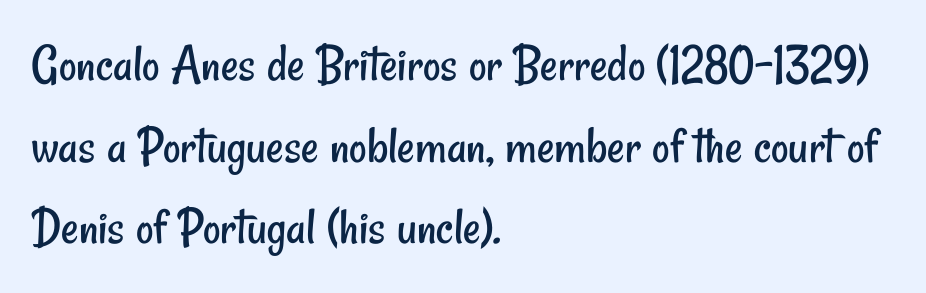
{"serif": "no", "bold": "no", "weight": "regular", "width": "condensed", "stroke_contrast": "low", "x_height": "small", "monospaced": "no", "underline": "no", "align": "left", "line_spacing": "normal", "line_spacing_ratio": 1.51, "letter_spacing": "normal", "letter_spacing_em": 0.0, "glyph_px": 54}
